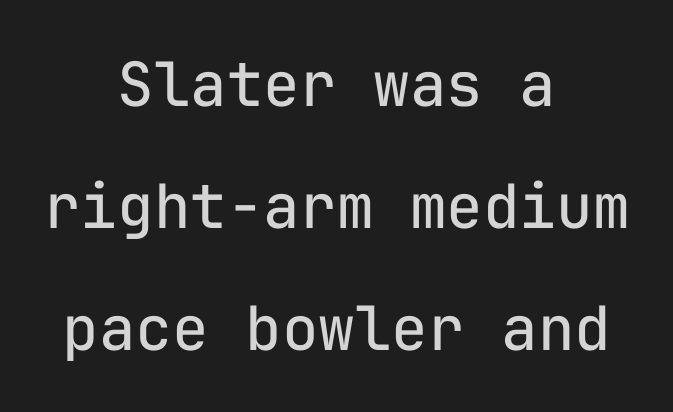
Q: Is the text bold? A: No.
Q: Is the text italic (slanted)? A: No, it is upright.
Q: Is the typeface a serif or a sans-serif typeface? A: Sans-serif.
Q: Is the text underlined? A: No.
Q: How is the paragraph aligned? A: Centered.
Q: Is the spacing between letters normal or unusually wide? A: Normal.
Q: Is the spacing between lines tight, normal or loose? A: Loose.
Q: Width (condensed, normal, or wide)? A: Normal.
Q: Stroke contrast? A: Low.
Q: x-height? A: Medium.
Q: Monospaced? A: Yes.
